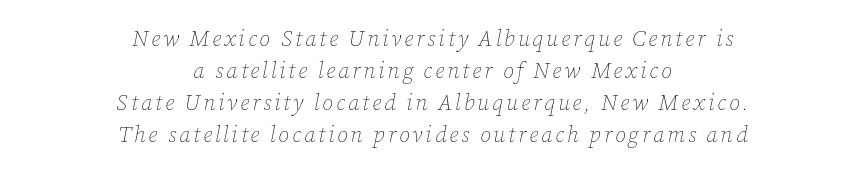
The image shows 22 px text type, italic (leaning right); set centered, normal line spacing (1.46x), not underlined.
